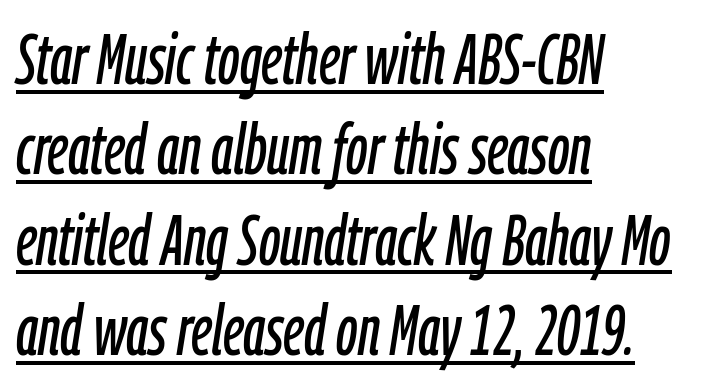
Is this a fixed-width face? No — the glyphs have proportional, varying widths. Line spacing here is normal. A typographer would call this underscored text. The font's italic variant was chosen for this text. What stands out about the letter spacing? Nothing — it is the standard amount.
